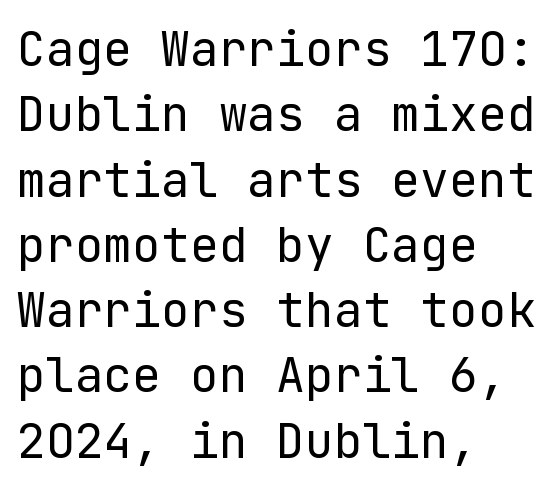
{"serif": "no", "italic": "no", "bold": "no", "weight": "regular", "width": "normal", "stroke_contrast": "low", "x_height": "medium", "underline": "no", "align": "left", "line_spacing": "normal", "line_spacing_ratio": 1.36, "letter_spacing": "normal", "letter_spacing_em": 0.0, "glyph_px": 48}
